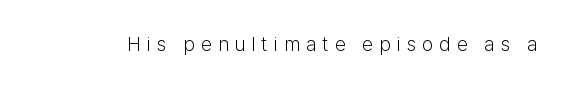
The image shows 20 px text type, upright; set unusually wide letter spacing (+0.3 em), not underlined.
